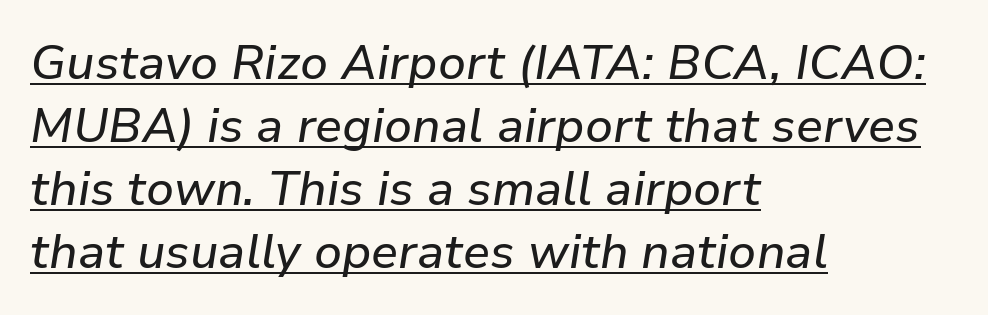
{"italic": "yes", "lean": "right", "slant_degrees": 9, "width": "normal", "stroke_contrast": "low", "x_height": "medium", "monospaced": "no", "underline": "yes", "align": "left", "line_spacing": "normal", "line_spacing_ratio": 1.31, "letter_spacing": "normal", "letter_spacing_em": 0.0, "glyph_px": 48}
